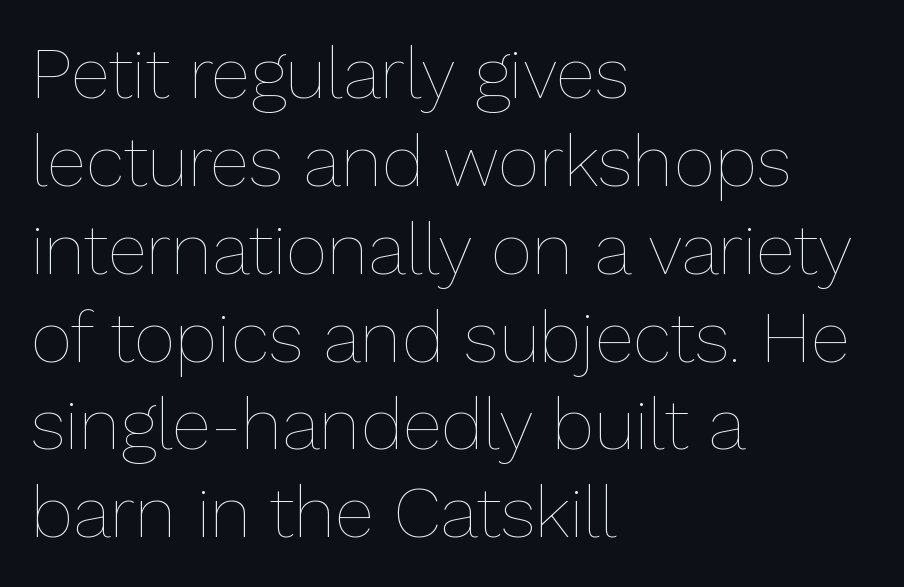
The image shows 72 px thin type, upright; set left-aligned, line spacing 1.22x, normal letter spacing, not underlined; low stroke contrast and a medium x-height.
